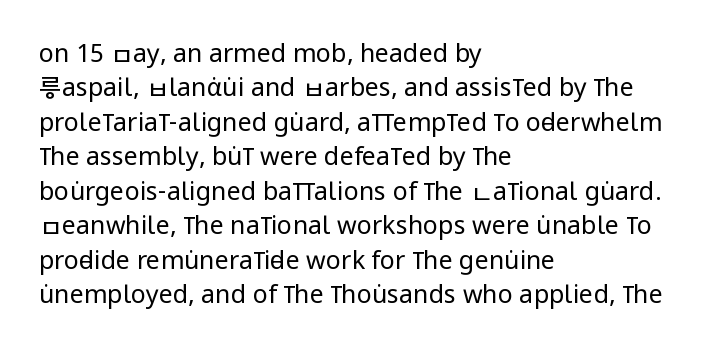
Q: Is the text bold? A: No.
Q: Is the text italic (slanted)? A: No, it is upright.
Q: Is the text underlined? A: No.
Q: How is the paragraph aligned? A: Left-aligned.
Q: Is the spacing between letters normal or unusually wide? A: Normal.
Q: Is the spacing between lines tight, normal or loose? A: Normal.
